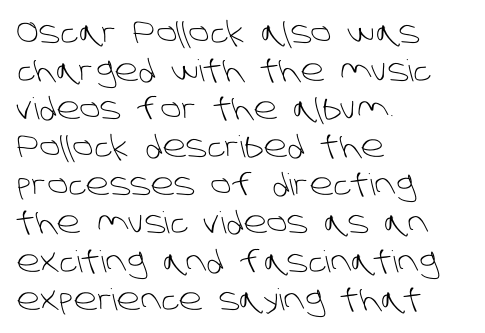
Short note: letters normally spaced. Stroke terminals: plain, sans-serif. Every row of glyphs begins at an identical x-position on the left. Students, observe: this is what conventionally led text looks like.
